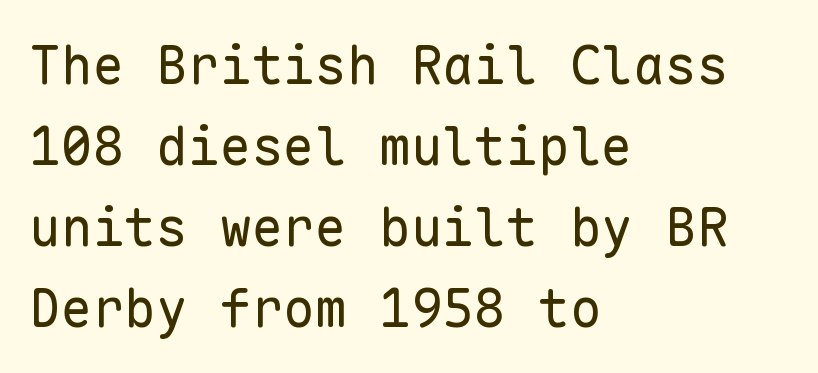
The image shows 53 px regular-weight sans-serif type, upright, monospaced; set left-aligned, normal line spacing (1.53x), normal letter spacing, not underlined; low stroke contrast and a medium x-height.
